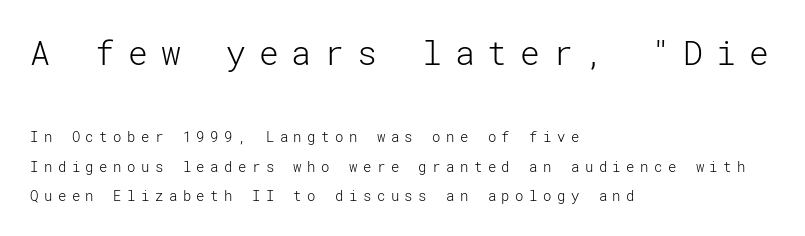
The line texture is sparse and dotted thanks to wide tracking. This sample uses a sans-serif face. Every row of glyphs begins at an identical x-position on the left. Regarding leading, the lines here are spaced well apart. Upright lettering throughout. Summary of weight: not heavy and not bold.
